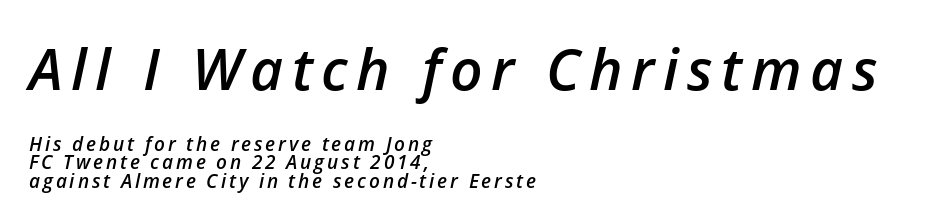
Is the lower block the larger one? No — the upper block carries the bigger type. The setting favours the left margin, as ordinary paragraphs usually do. A fair bit of extra ink — the face is semibold, not bold. Rule under the text: the space is simply empty. These lines are rendered in a variable-pitch font. One glance says dense: line gaps are narrower than usual.
